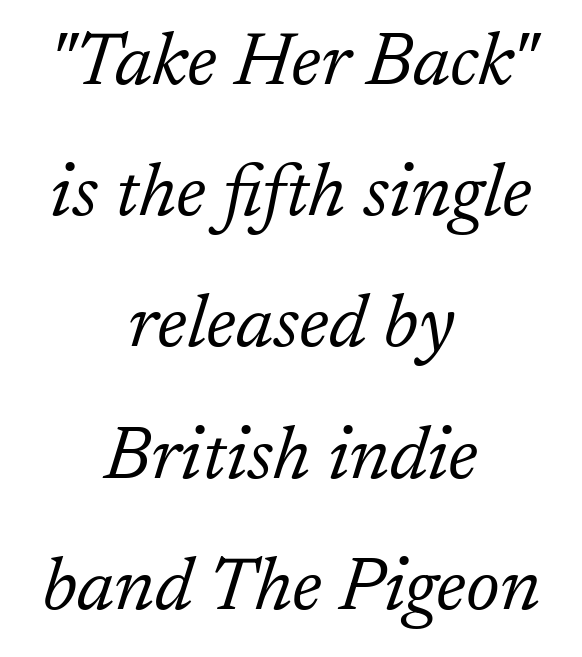
The image shows 75 px light serif type, italic (leaning right); set centered, line spacing 1.75x, normal letter spacing, not underlined; low stroke contrast and a medium x-height.
